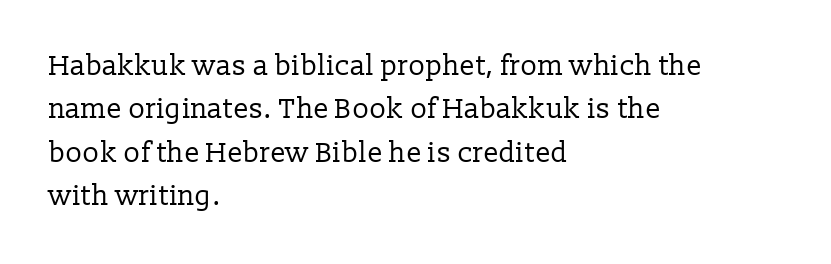
Q: Is the text bold? A: No.
Q: Is the text italic (slanted)? A: No, it is upright.
Q: Is the typeface a serif or a sans-serif typeface? A: Serif.
Q: Is the text underlined? A: No.
Q: How is the paragraph aligned? A: Left-aligned.
Q: Is the spacing between letters normal or unusually wide? A: Normal.
Q: Is the spacing between lines tight, normal or loose? A: Normal.
Q: Width (condensed, normal, or wide)? A: Normal.
Q: Stroke contrast? A: Low.
Q: x-height? A: Medium.
Q: Monospaced? A: No.
